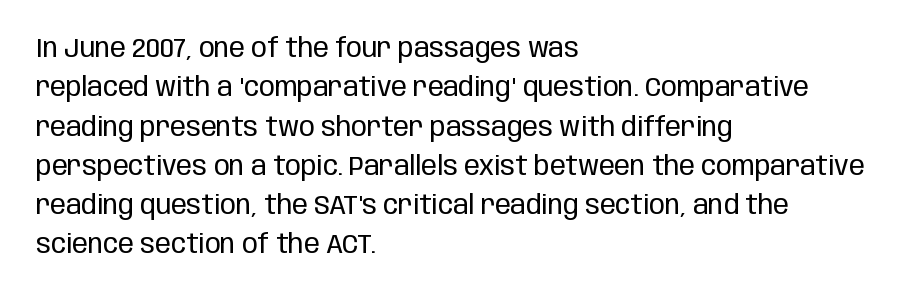
Q: Is the text bold? A: No.
Q: Is the text italic (slanted)? A: No, it is upright.
Q: Is the text underlined? A: No.
Q: How is the paragraph aligned? A: Left-aligned.
Q: Is the spacing between letters normal or unusually wide? A: Normal.
Q: Is the spacing between lines tight, normal or loose? A: Normal.
